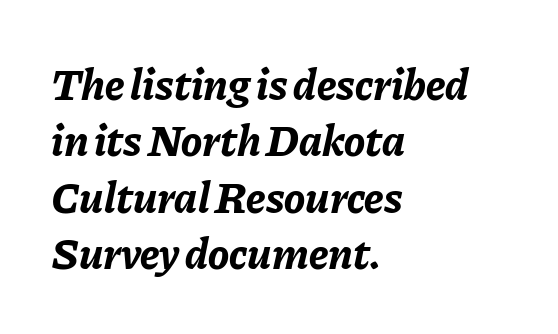
{"italic": "yes", "lean": "right", "slant_degrees": 11, "bold": "yes", "weight": "bold", "width": "normal", "stroke_contrast": "low", "x_height": "medium", "monospaced": "no", "underline": "no", "align": "left", "line_spacing": "normal", "line_spacing_ratio": 1.28, "letter_spacing": "normal", "letter_spacing_em": 0.0, "glyph_px": 44}
